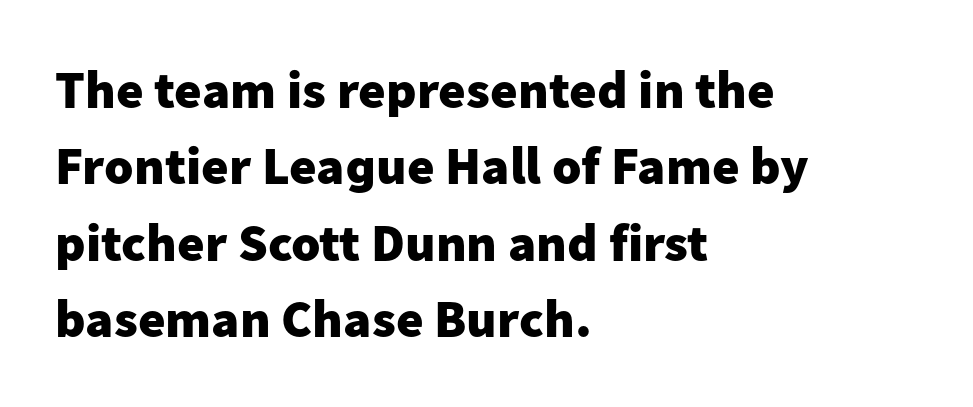
Q: Is the text bold? A: Yes.
Q: Is the text italic (slanted)? A: No, it is upright.
Q: Is the typeface a serif or a sans-serif typeface? A: Sans-serif.
Q: Is the text underlined? A: No.
Q: How is the paragraph aligned? A: Left-aligned.
Q: Is the spacing between letters normal or unusually wide? A: Normal.
Q: Is the spacing between lines tight, normal or loose? A: Normal.
Q: Width (condensed, normal, or wide)? A: Normal.
Q: Stroke contrast? A: Low.
Q: x-height? A: Medium.
Q: Monospaced? A: No.
